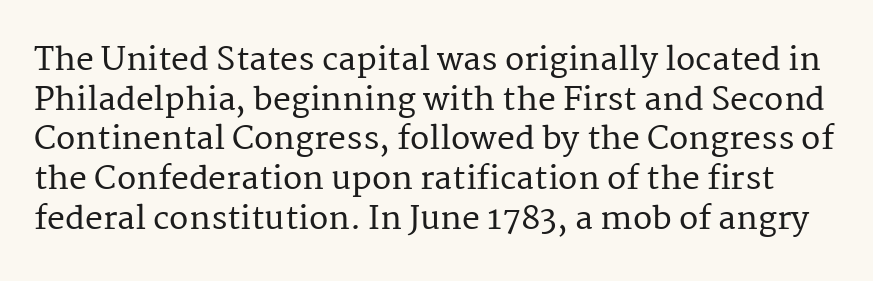
The image shows 32 px serif type, upright; set line spacing 1.24x, normal letter spacing, not underlined; medium stroke contrast and a medium x-height.
